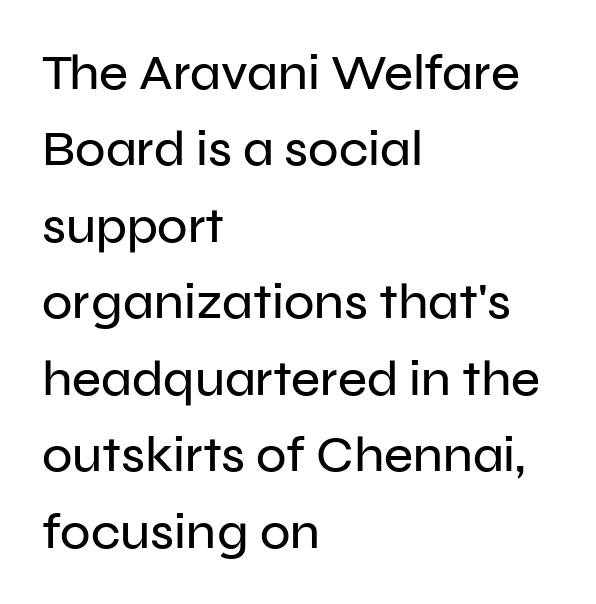
{"serif": "no", "italic": "no", "width": "normal", "stroke_contrast": "low", "x_height": "medium", "monospaced": "no", "underline": "no", "align": "left", "line_spacing": "normal", "line_spacing_ratio": 1.53, "letter_spacing": "normal", "letter_spacing_em": 0.0, "glyph_px": 50}
